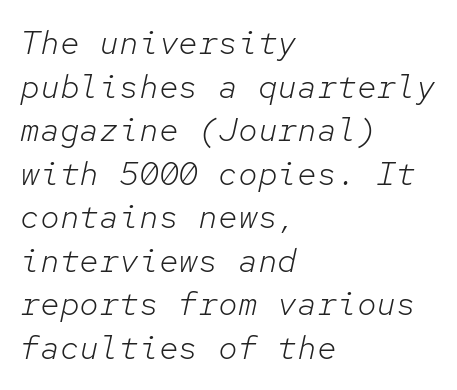
The vertical gap from one line to the next is medium. A clean baseline with only descenders dipping below it. Letter spacing: default. The typesetter chose a ragged-right arrangement here. Looks like terminal output: every glyph gets an equal slot. Slant detected: the letters are inclined.
